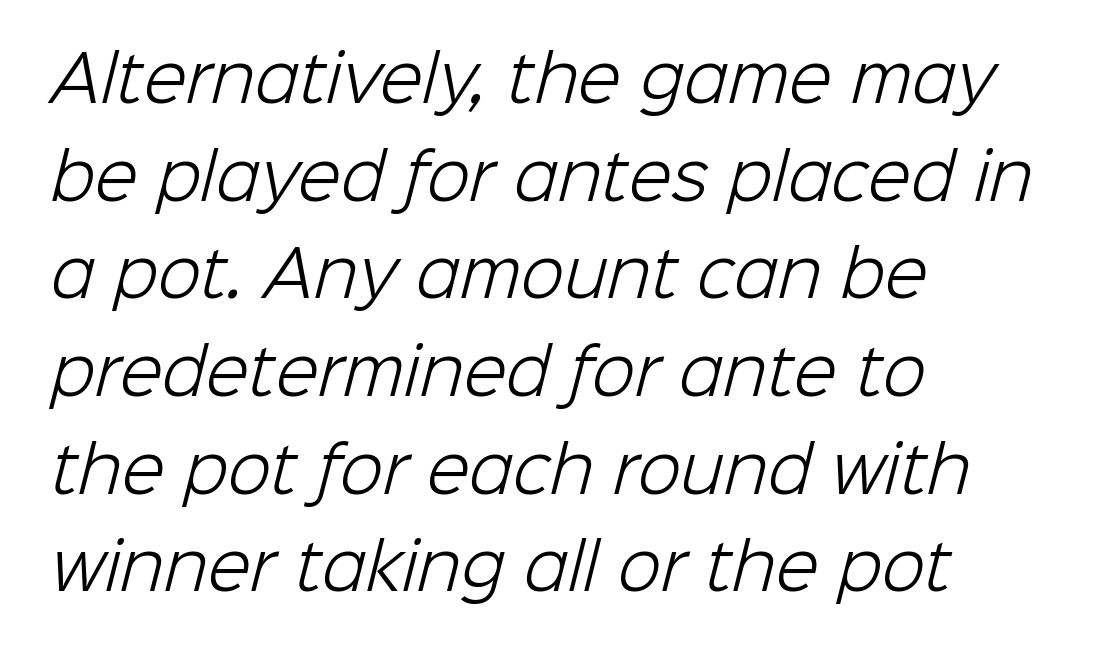
{"serif": "no", "bold": "no", "weight": "light", "width": "normal", "stroke_contrast": "low", "x_height": "medium", "monospaced": "no", "underline": "no", "align": "left", "line_spacing": "normal", "line_spacing_ratio": 1.55, "letter_spacing": "normal", "letter_spacing_em": 0.0, "glyph_px": 63}
